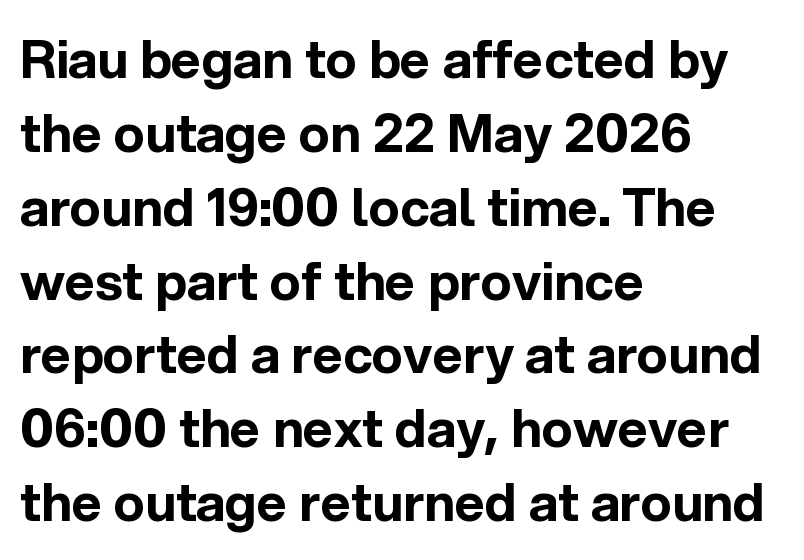
The image shows 52 px bold sans-serif type, upright; set left-aligned, normal line spacing (1.42x), normal letter spacing, not underlined; a medium x-height.
